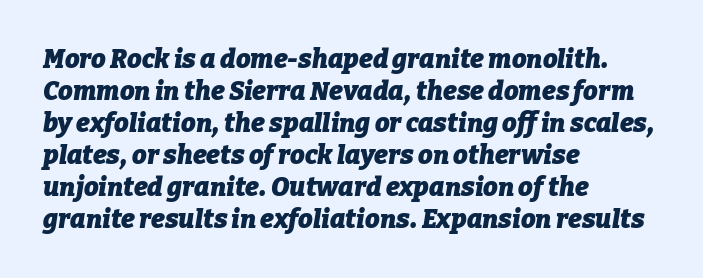
The image shows 26 px bold type, italic (leaning right); set left-aligned, line spacing 1.23x, normal letter spacing, not underlined.
